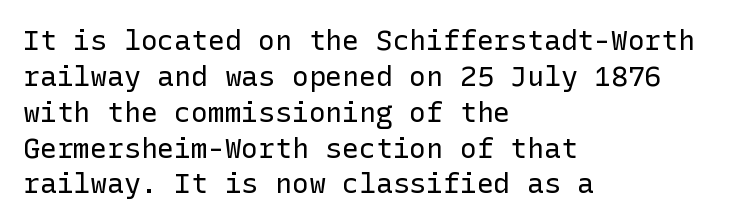
The image shows 28 px regular-weight sans-serif type, upright; set left-aligned, normal line spacing (1.28x), normal letter spacing, not underlined; low stroke contrast and a medium x-height.
